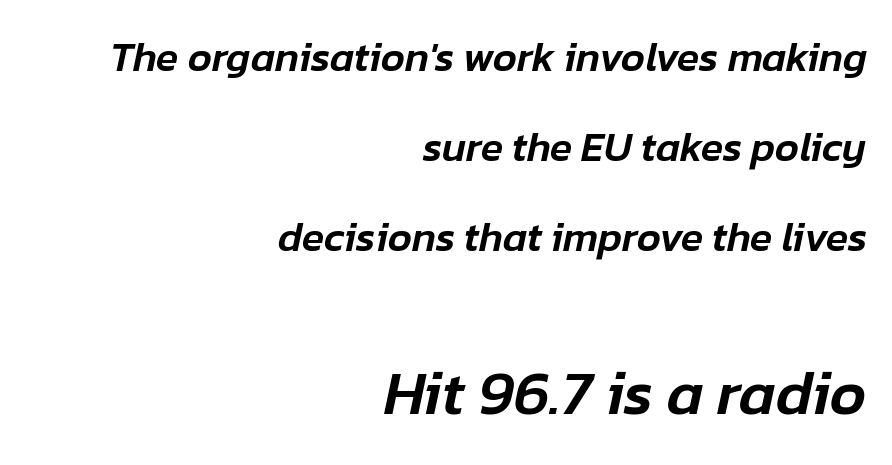
Q: Is the text italic (slanted)? A: Yes, it leans right by about 12 degrees.
Q: Is the text underlined? A: No.
Q: How is the paragraph aligned? A: Right-aligned.
Q: Is the spacing between letters normal or unusually wide? A: Normal.
Q: Is the spacing between lines tight, normal or loose? A: Loose.
Q: Which block of text is set in a larger size, the first (top) or the second (bottom)? A: The second (bottom) one.
Q: Width (condensed, normal, or wide)? A: Normal.
Q: Stroke contrast? A: Low.
Q: x-height? A: Medium.
Q: Monospaced? A: No.
